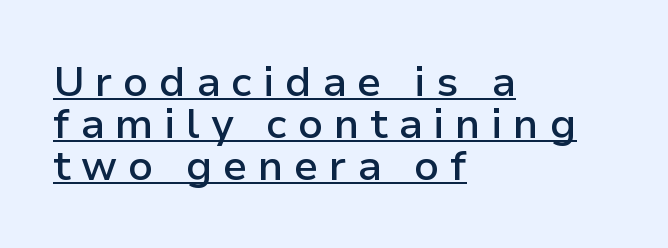
{"serif": "no", "italic": "no", "bold": "semi", "weight": "semibold", "width": "normal", "stroke_contrast": "low", "x_height": "medium", "monospaced": "no", "underline": "yes", "align": "left", "line_spacing": "tight", "line_spacing_ratio": 1.0, "letter_spacing": "wide", "letter_spacing_em": 0.25, "glyph_px": 42}
